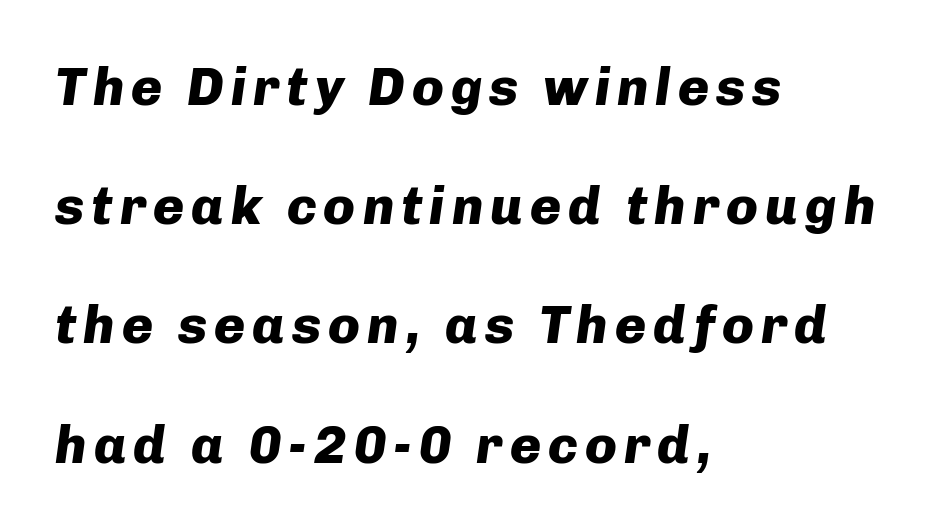
{"italic": "yes", "lean": "right", "slant_degrees": 8, "bold": "yes", "weight": "heavy", "width": "normal", "stroke_contrast": "low", "x_height": "medium", "monospaced": "no", "underline": "no", "align": "left", "line_spacing": "loose", "line_spacing_ratio": 2.25, "glyph_px": 53}
